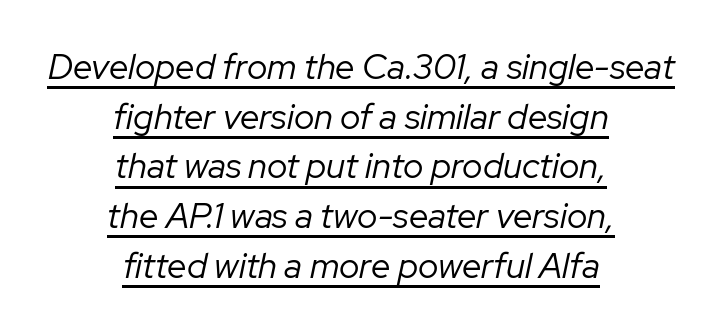
The image shows 35 px regular-weight type, italic (leaning right); set centered, normal line spacing (1.42x), normal letter spacing, underlined; low stroke contrast and a medium x-height.
